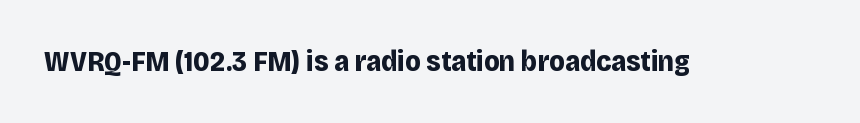
{"serif": "no", "italic": "no", "bold": "yes", "weight": "bold", "width": "normal", "stroke_contrast": "low", "x_height": "large", "monospaced": "no", "underline": "no", "letter_spacing": "normal", "letter_spacing_em": 0.0, "glyph_px": 29}
